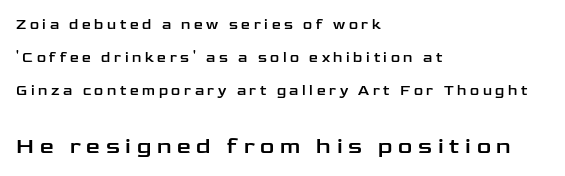
A typesetter would call this heavily tracked-out type. The following chunk of copy outweighs the initial chunk in type size. Leading: increased. The area under the type is left untouched.
